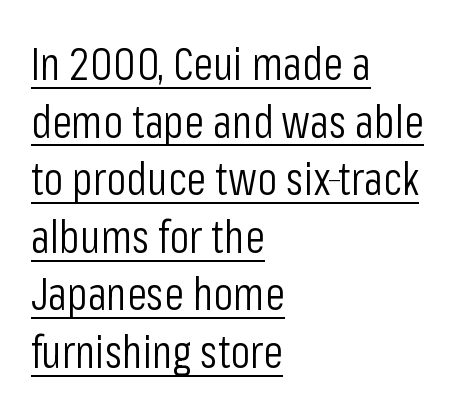
{"serif": "no", "italic": "no", "bold": "no", "weight": "light", "width": "condensed", "stroke_contrast": "low", "x_height": "medium", "monospaced": "no", "underline": "yes", "align": "left", "line_spacing": "normal", "line_spacing_ratio": 1.28, "letter_spacing": "normal", "letter_spacing_em": 0.0, "glyph_px": 45}
